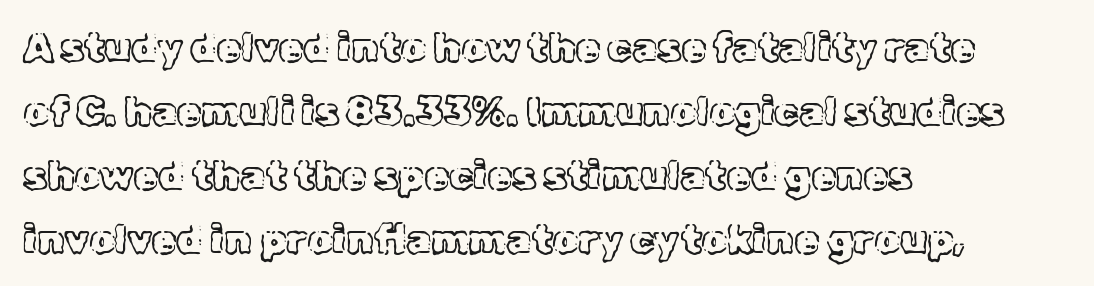
The image shows 40 px text type, upright; set left-aligned, normal line spacing (1.6x), normal letter spacing, not underlined; a medium x-height.
